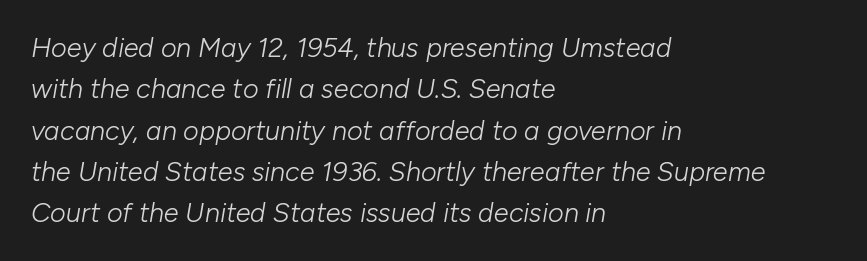
{"italic": "yes", "lean": "right", "slant_degrees": 10, "bold": "no", "underline": "no", "align": "left", "line_spacing": "normal", "line_spacing_ratio": 1.53, "letter_spacing": "normal", "letter_spacing_em": 0.0, "glyph_px": 27}
